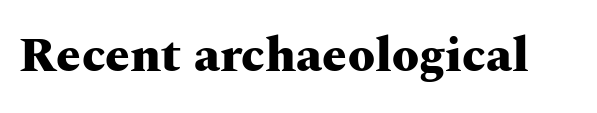
Q: Is the text bold? A: Yes.
Q: Is the text italic (slanted)? A: No, it is upright.
Q: Is the typeface a serif or a sans-serif typeface? A: Serif.
Q: Is the text underlined? A: No.
Q: Is the spacing between letters normal or unusually wide? A: Normal.
Q: Width (condensed, normal, or wide)? A: Wide.
Q: Stroke contrast? A: Medium.
Q: x-height? A: Medium.
Q: Monospaced? A: No.
